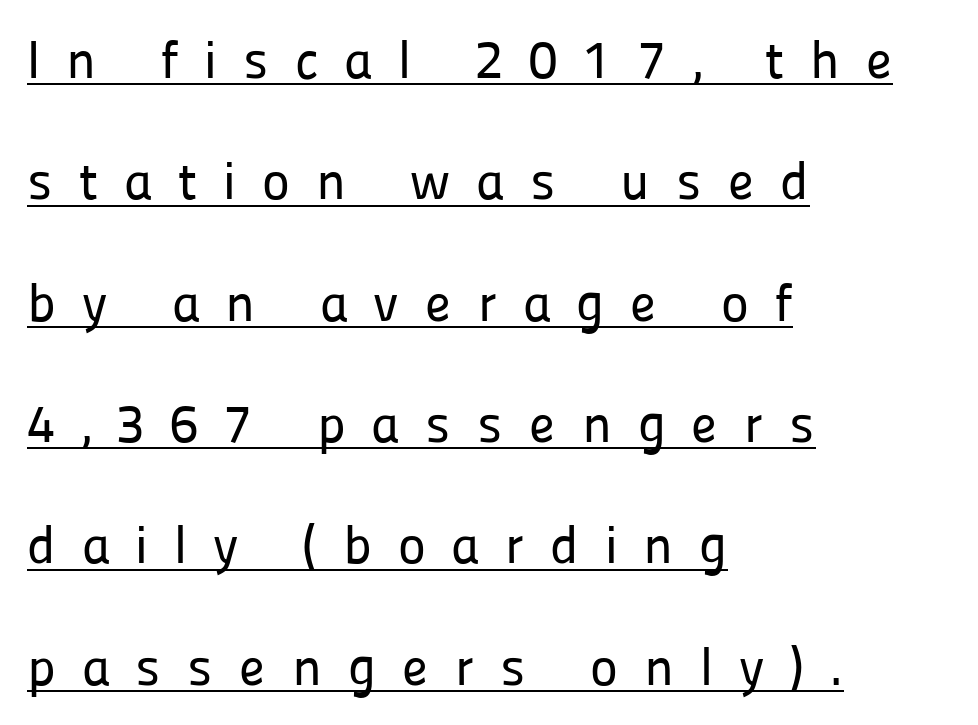
The image shows 53 px sans-serif type, upright; set left-aligned, loose line spacing (2.29x), unusually wide letter spacing (+0.49 em), underlined; low stroke contrast and a medium x-height.
